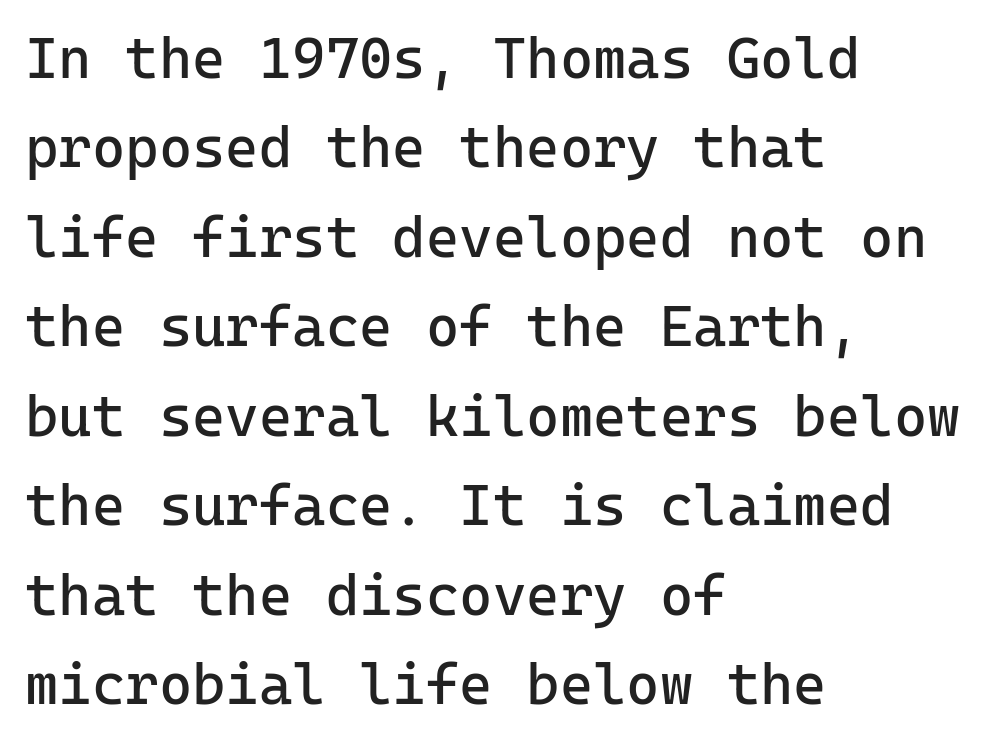
Q: Is the text bold? A: No.
Q: Is the text italic (slanted)? A: No, it is upright.
Q: Is the typeface a serif or a sans-serif typeface? A: Sans-serif.
Q: Is the text underlined? A: No.
Q: How is the paragraph aligned? A: Left-aligned.
Q: Is the spacing between letters normal or unusually wide? A: Normal.
Q: Is the spacing between lines tight, normal or loose? A: Normal.
Q: Width (condensed, normal, or wide)? A: Normal.
Q: Stroke contrast? A: Low.
Q: x-height? A: Medium.
Q: Monospaced? A: Yes.
